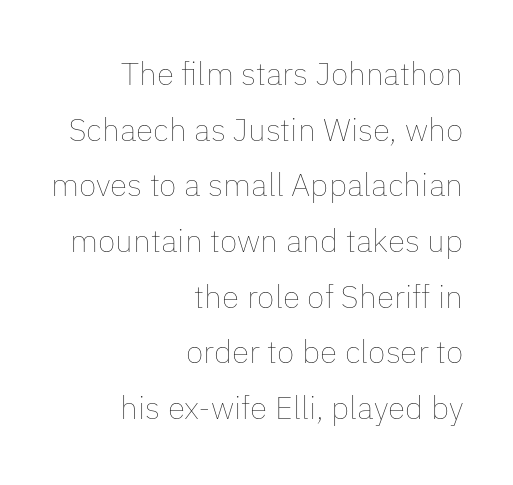
The image shows 32 px thin type, upright; set right-aligned, line spacing 1.74x, normal letter spacing, not underlined; low stroke contrast and a medium x-height.
